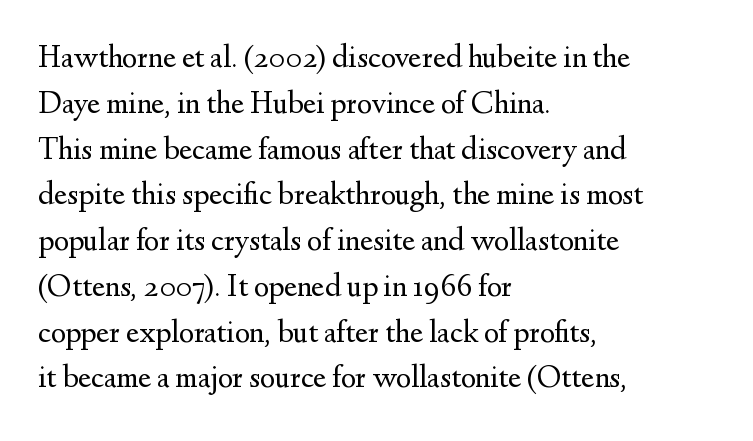
The image shows 32 px regular-weight serif type, upright; set left-aligned, normal line spacing (1.43x), normal letter spacing, not underlined; medium stroke contrast and a small x-height.
